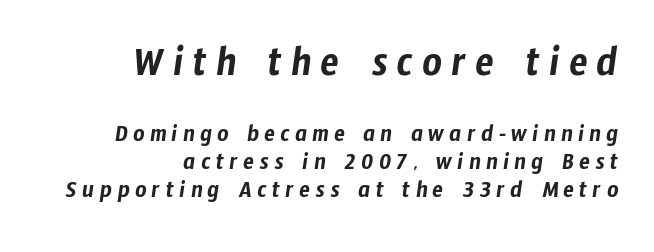
Each letter's strokes conclude bluntly, with no projecting serifs. Do the characters align in a grid? No, the font is proportional. Unmarked baselines from the first word to the last. This sample trades vertical openness for compactness between lines.
